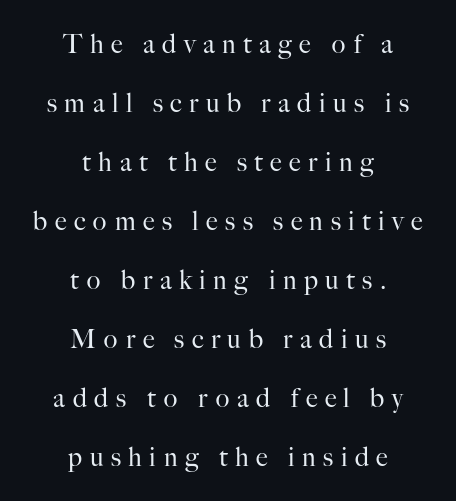
The image shows 26 px text type, upright; set centered, loose line spacing (2.27x), unusually wide letter spacing (+0.29 em), not underlined.
